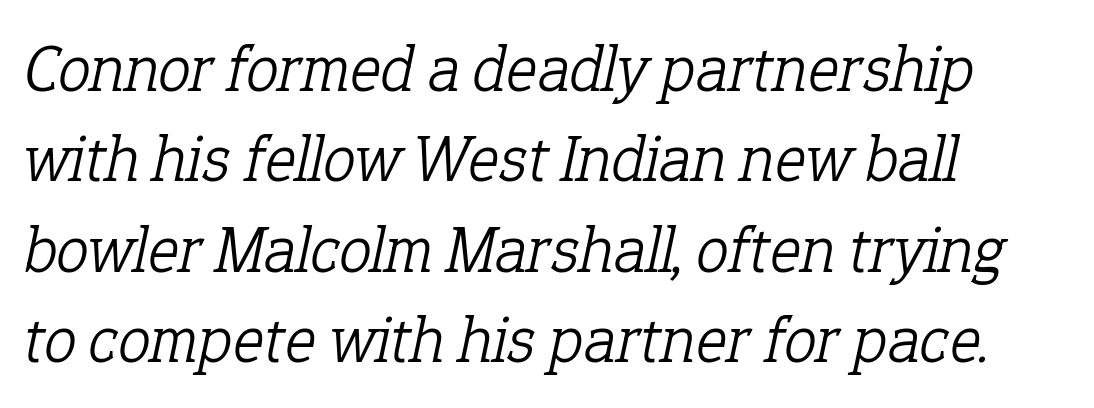
{"serif": "yes", "italic": "yes", "lean": "right", "slant_degrees": 12, "bold": "no", "weight": "light", "width": "normal", "stroke_contrast": "low", "x_height": "medium", "monospaced": "no", "underline": "no", "align": "left", "line_spacing": "normal", "line_spacing_ratio": 1.37, "letter_spacing": "normal", "letter_spacing_em": 0.0, "glyph_px": 66}
